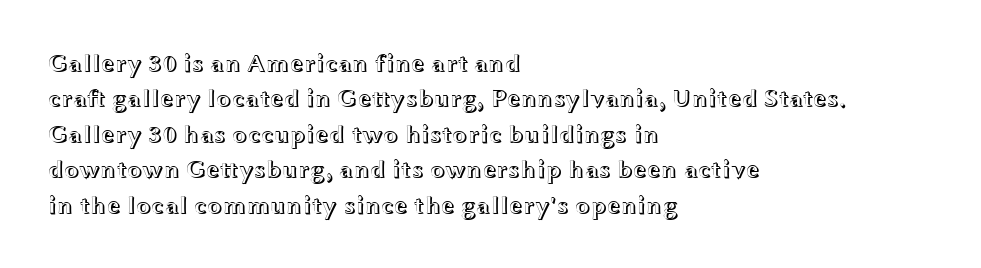
The line texture is even and compact thanks to regular tracking. Glance below the letters and you will spot only blank space. It's the straight-up-and-down kind of type. Each line starts at the same left margin while the right side varies. Reading down the column, the eye jumps a familiar distance to each next line.
